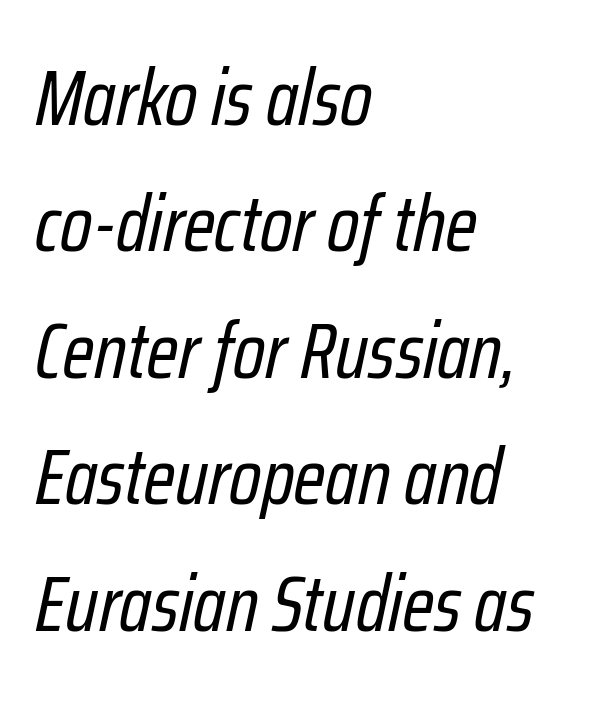
The image shows 79 px regular-weight, condensed type, italic (leaning right); set left-aligned, normal line spacing (1.6x), normal letter spacing, not underlined; low stroke contrast and a medium x-height.
